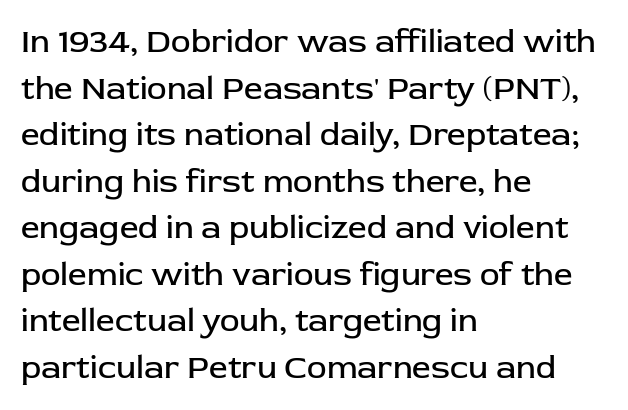
The image shows 33 px regular-weight sans-serif type, upright; set left-aligned, normal line spacing (1.41x), normal letter spacing, not underlined; low stroke contrast and a medium x-height.
